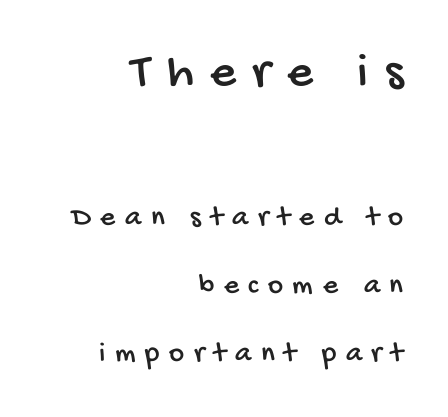
Q: Is the typeface a serif or a sans-serif typeface? A: Sans-serif.
Q: Is the text underlined? A: No.
Q: How is the paragraph aligned? A: Right-aligned.
Q: Is the spacing between letters normal or unusually wide? A: Unusually wide.
Q: Is the spacing between lines tight, normal or loose? A: Loose.
Q: Which block of text is set in a larger size, the first (top) or the second (bottom)? A: The first (top) one.
Q: Width (condensed, normal, or wide)? A: Condensed.
Q: Stroke contrast? A: Low.
Q: x-height? A: Large.
Q: Monospaced? A: No.
